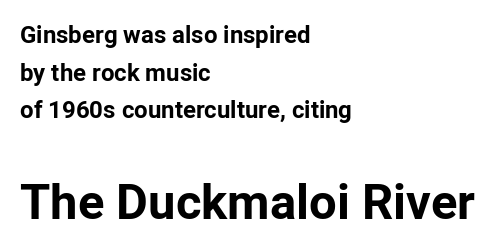
Q: Is the text bold? A: Yes.
Q: Is the text italic (slanted)? A: No, it is upright.
Q: Is the typeface a serif or a sans-serif typeface? A: Sans-serif.
Q: Is the text underlined? A: No.
Q: How is the paragraph aligned? A: Left-aligned.
Q: Is the spacing between letters normal or unusually wide? A: Normal.
Q: Is the spacing between lines tight, normal or loose? A: Normal.
Q: Which block of text is set in a larger size, the first (top) or the second (bottom)? A: The second (bottom) one.
Q: Width (condensed, normal, or wide)? A: Normal.
Q: Stroke contrast? A: Low.
Q: x-height? A: Medium.
Q: Monospaced? A: No.
